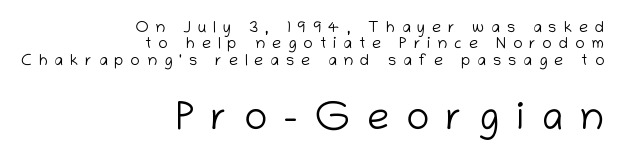
Q: Is the text bold? A: No.
Q: Is the text italic (slanted)? A: No, it is upright.
Q: Is the typeface a serif or a sans-serif typeface? A: Sans-serif.
Q: Is the text underlined? A: No.
Q: How is the paragraph aligned? A: Right-aligned.
Q: Is the spacing between letters normal or unusually wide? A: Unusually wide.
Q: Is the spacing between lines tight, normal or loose? A: Tight.
Q: Which block of text is set in a larger size, the first (top) or the second (bottom)? A: The second (bottom) one.
Q: Width (condensed, normal, or wide)? A: Normal.
Q: Stroke contrast? A: Low.
Q: x-height? A: Medium.
Q: Monospaced? A: No.
